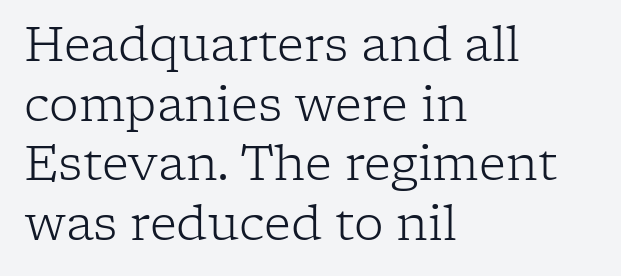
Leading matches the norm, producing a regular column. The letters advance in unequal steps, a hallmark of proportional type. When letters stand straight like this, we call the style roman or upright. Tracking value appears to be zero — textbook default spacing. To sum up the face: it has serifs.
